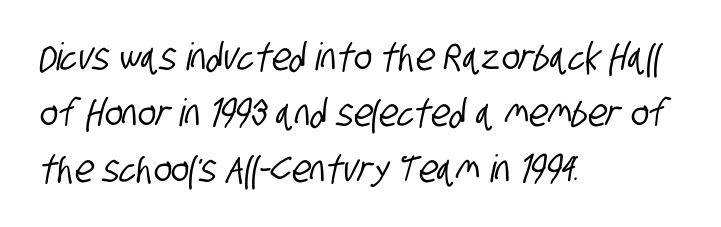
The image shows 38 px condensed sans-serif type; set left-aligned, normal line spacing (1.47x), normal letter spacing, not underlined; low stroke contrast and a large x-height.
